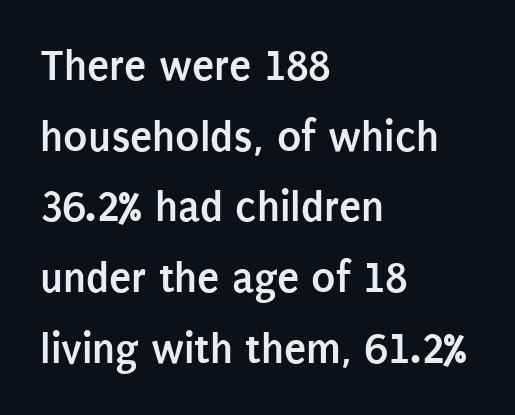
The image shows 45 px semibold, condensed sans-serif type, upright; set left-aligned, normal line spacing (1.57x), normal letter spacing, not underlined; low stroke contrast and a large x-height.
